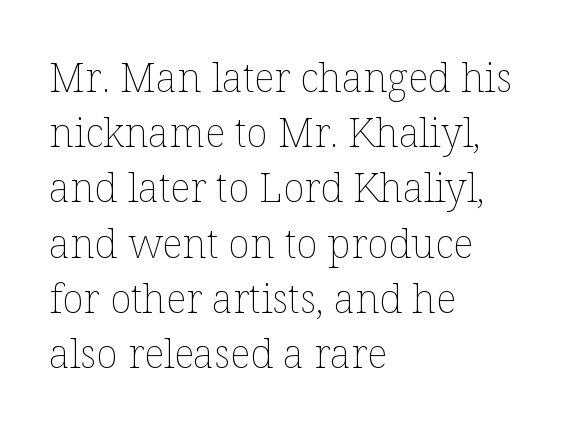
{"italic": "no", "bold": "no", "weight": "thin", "width": "normal", "stroke_contrast": "low", "x_height": "medium", "monospaced": "no", "underline": "no", "align": "left", "line_spacing": "normal", "line_spacing_ratio": 1.38, "letter_spacing": "normal", "letter_spacing_em": 0.0, "glyph_px": 40}
